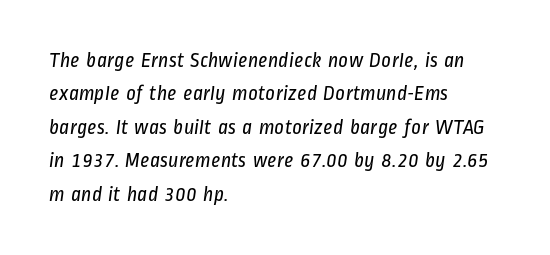
Check under the words: just untouched page. This sample uses plain, unmodified letter spacing. The compositor pushed each line to the left boundary. Nothing heavy about these letters — not bold at all.
